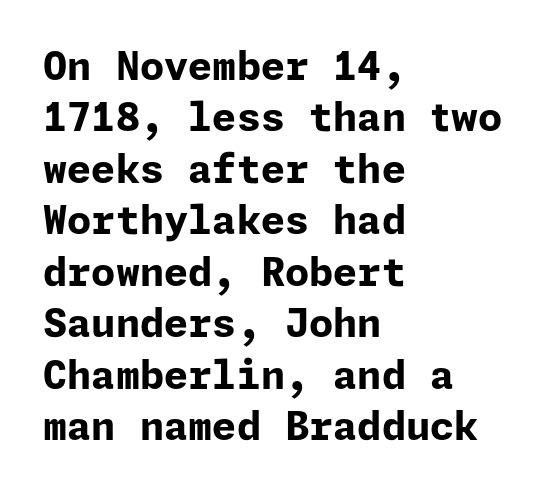
Q: Is the text bold? A: Yes.
Q: Is the text italic (slanted)? A: No, it is upright.
Q: Is the typeface a serif or a sans-serif typeface? A: Sans-serif.
Q: Is the text underlined? A: No.
Q: How is the paragraph aligned? A: Left-aligned.
Q: Is the spacing between letters normal or unusually wide? A: Normal.
Q: Is the spacing between lines tight, normal or loose? A: Normal.
Q: Width (condensed, normal, or wide)? A: Normal.
Q: Stroke contrast? A: Low.
Q: x-height? A: Medium.
